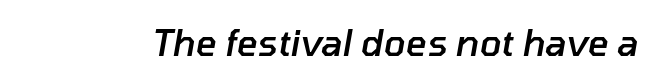
{"italic": "yes", "lean": "right", "slant_degrees": 10, "bold": "semi", "weight": "semibold", "width": "normal", "stroke_contrast": "low", "x_height": "medium", "monospaced": "no", "underline": "no", "letter_spacing": "normal", "letter_spacing_em": 0.0, "glyph_px": 36}
